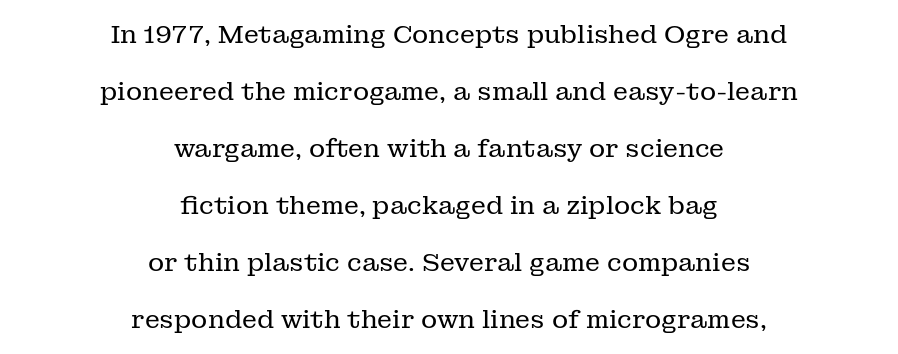
{"italic": "no", "bold": "no", "underline": "no", "align": "center", "line_spacing": "loose", "line_spacing_ratio": 2.28, "letter_spacing": "normal", "letter_spacing_em": 0.0, "glyph_px": 25}
